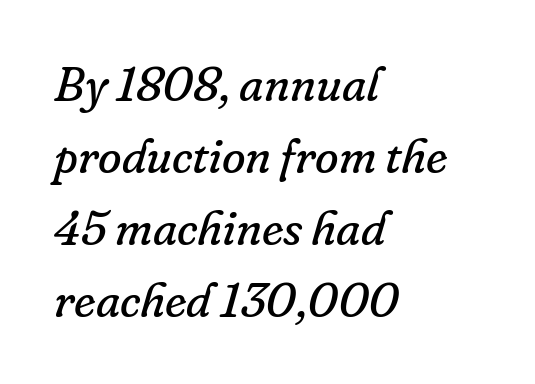
The baseline area is clear. The rendering uses natural spacing where letterforms have individual widths. All the whitespace from short lines collects on the right. You can tell from the footed stems that serif type was used. Spacing between characters is what you'd get straight out of the box.
